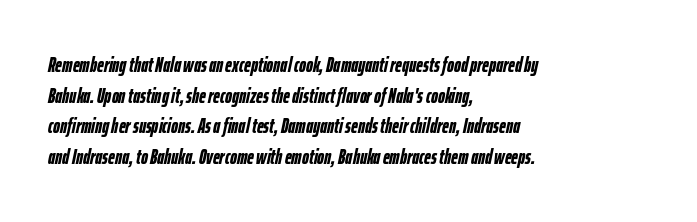
Q: Is the text bold? A: Yes.
Q: Is the text italic (slanted)? A: Yes, it leans right by about 12 degrees.
Q: Is the text underlined? A: No.
Q: How is the paragraph aligned? A: Left-aligned.
Q: Is the spacing between letters normal or unusually wide? A: Normal.
Q: Is the spacing between lines tight, normal or loose? A: Normal.
